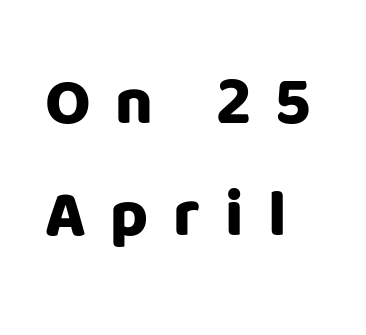
Q: Is the text bold? A: Yes.
Q: Is the text italic (slanted)? A: No, it is upright.
Q: Is the typeface a serif or a sans-serif typeface? A: Sans-serif.
Q: Is the text underlined? A: No.
Q: How is the paragraph aligned? A: Left-aligned.
Q: Is the spacing between letters normal or unusually wide? A: Unusually wide.
Q: Width (condensed, normal, or wide)? A: Normal.
Q: Stroke contrast? A: Low.
Q: x-height? A: Large.
Q: Monospaced? A: No.
